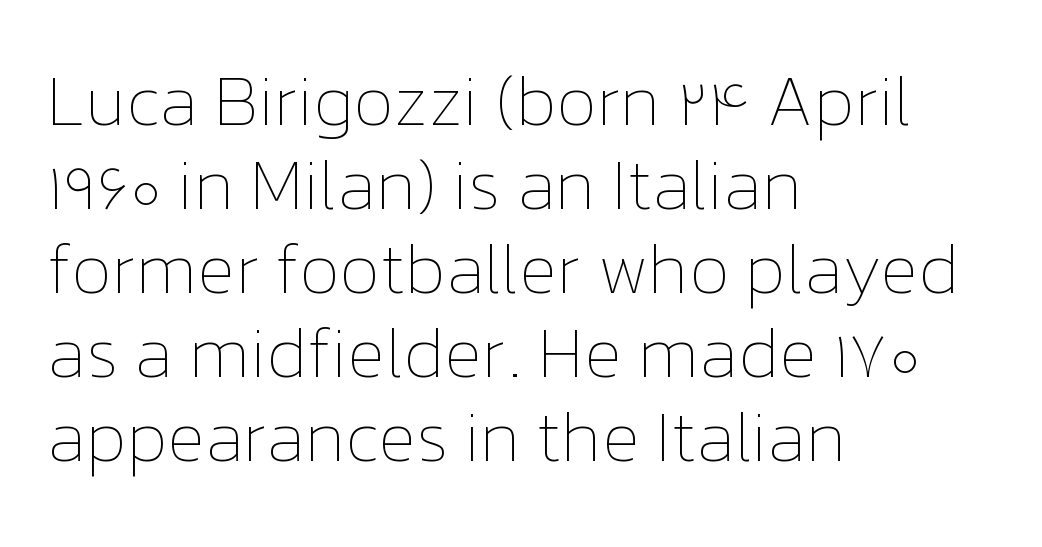
{"italic": "no", "bold": "no", "weight": "thin", "width": "normal", "stroke_contrast": "low", "x_height": "medium", "monospaced": "no", "underline": "no", "align": "left", "line_spacing_ratio": 1.2, "letter_spacing": "normal", "letter_spacing_em": 0.0, "glyph_px": 70}
